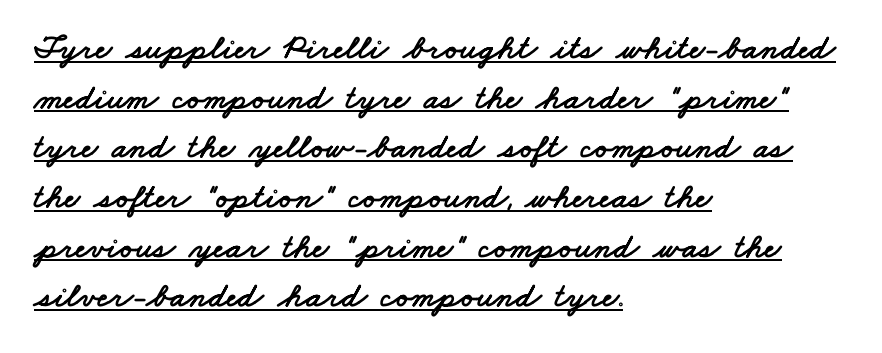
Q: Is the typeface a serif or a sans-serif typeface? A: Sans-serif.
Q: Is the text underlined? A: Yes.
Q: How is the paragraph aligned? A: Left-aligned.
Q: Is the spacing between letters normal or unusually wide? A: Normal.
Q: Is the spacing between lines tight, normal or loose? A: Normal.
Q: Width (condensed, normal, or wide)? A: Wide.
Q: Stroke contrast? A: Low.
Q: x-height? A: Small.
Q: Monospaced? A: No.
